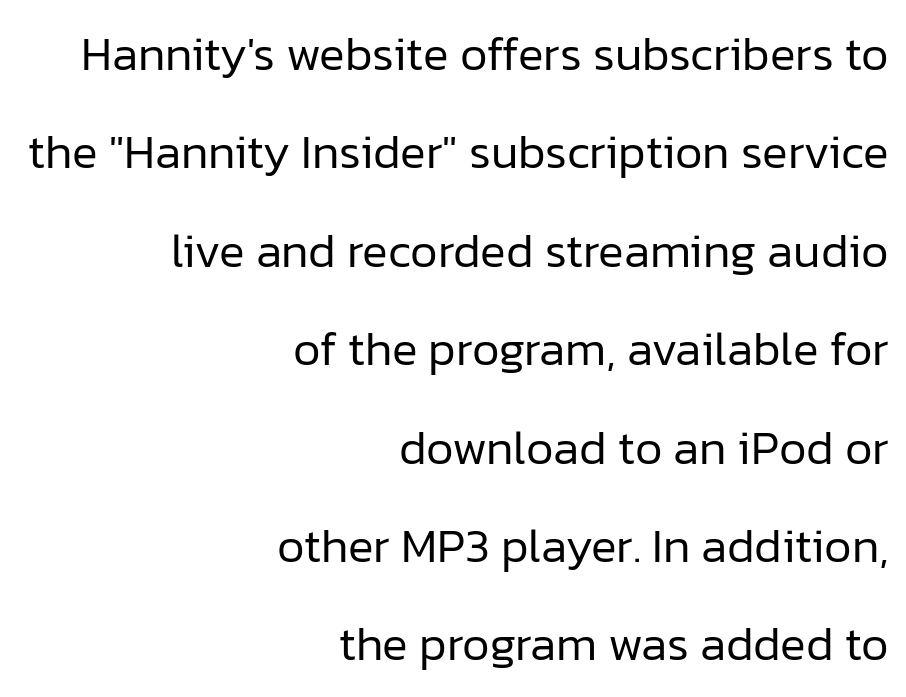
The horizontal fit of the characters is conventional and even. Is the block centered? No — it sits flush against the right margin. The axis of the letterforms is exactly vertical. The letters advance in unequal steps, a hallmark of proportional type.
